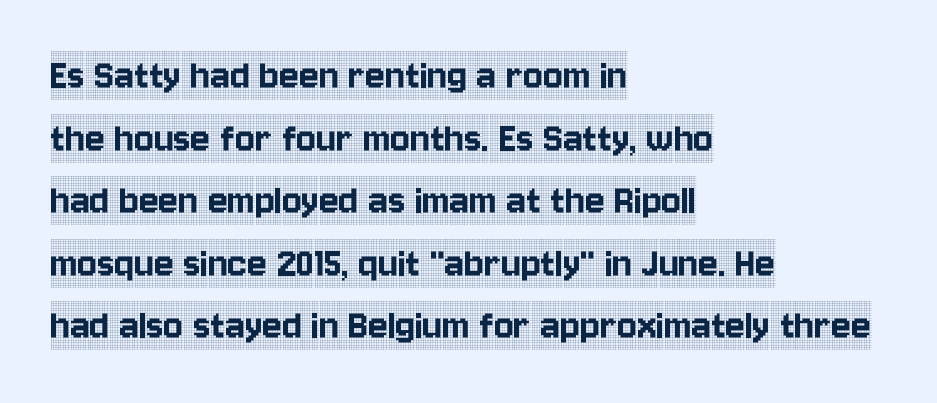
{"serif": "yes", "italic": "no", "width": "condensed", "x_height": "large", "monospaced": "no", "underline": "no", "align": "left", "line_spacing": "normal", "line_spacing_ratio": 1.36, "letter_spacing": "normal", "letter_spacing_em": 0.0, "glyph_px": 46}
